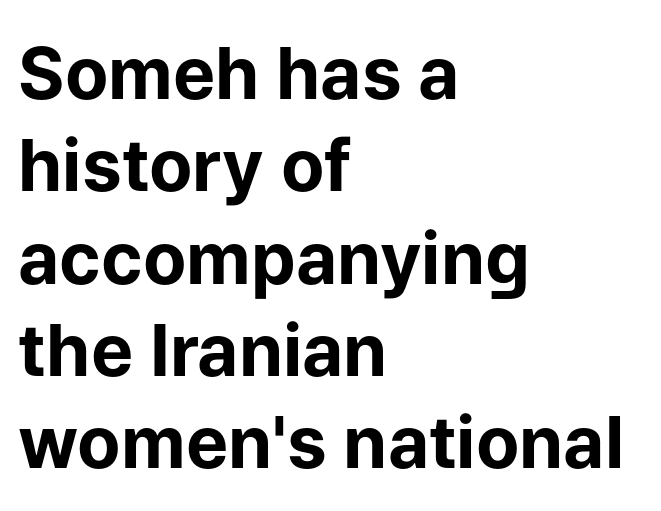
Q: Is the text bold? A: Yes.
Q: Is the text italic (slanted)? A: No, it is upright.
Q: Is the typeface a serif or a sans-serif typeface? A: Sans-serif.
Q: Is the text underlined? A: No.
Q: How is the paragraph aligned? A: Left-aligned.
Q: Is the spacing between letters normal or unusually wide? A: Normal.
Q: Is the spacing between lines tight, normal or loose? A: Normal.
Q: Width (condensed, normal, or wide)? A: Normal.
Q: Stroke contrast? A: Low.
Q: x-height? A: Medium.
Q: Monospaced? A: No.
